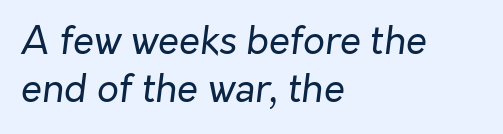
Is the block centered? No — it sits flush against the left margin. Caption: face not bold, strokes unweighted. Does the leading feel generous? No, just average. This sample has the flowing, uneven cadence of proportional lettering. Default kerning and tracking; the words read as compact shapes.
